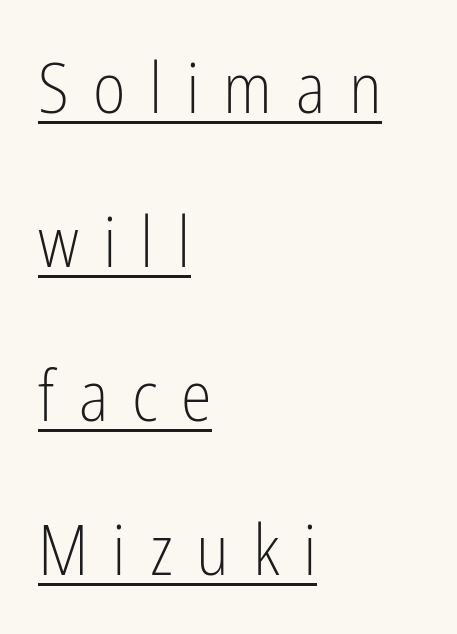
The image shows 70 px light, condensed sans-serif type, upright; set left-aligned, loose line spacing (2.2x), unusually wide letter spacing (+0.34 em), underlined; low stroke contrast and a medium x-height.
